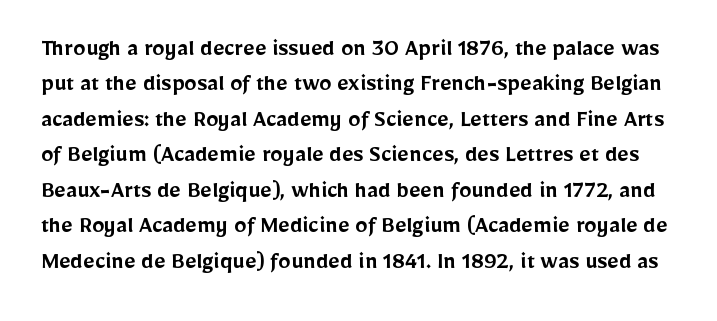
Here the glyphs are tracked normally, forming tight word shapes. Vertical strokes here are truly vertical. Horizontal bands of white between lines are of average thickness. Any mark beneath the type? The region is blank. Caption: semibold face, moderately heavy strokes.
